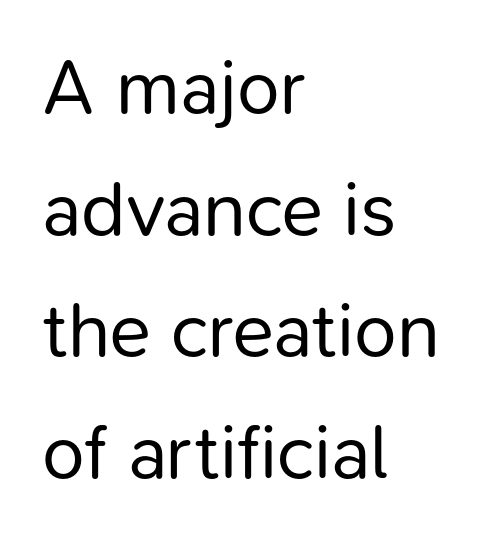
The letters stand straight up with perfectly vertical stems. The block of text has a typical density, with ordinary space between rows. Letterform terminals end flat and unadorned throughout the passage. Is the type heavy? It reads as light-to-regular instead. The line texture is even and compact thanks to regular tracking. The gap between lines stays unmarked.
